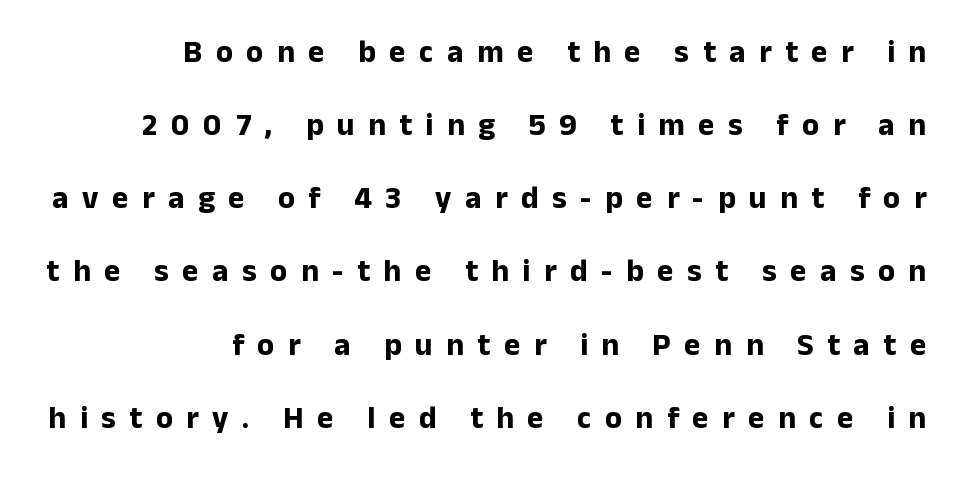
{"serif": "no", "italic": "no", "bold": "yes", "weight": "bold", "width": "normal", "stroke_contrast": "low", "x_height": "medium", "monospaced": "no", "underline": "no", "align": "right", "line_spacing": "loose", "line_spacing_ratio": 2.36, "letter_spacing": "wide", "letter_spacing_em": 0.44, "glyph_px": 31}
